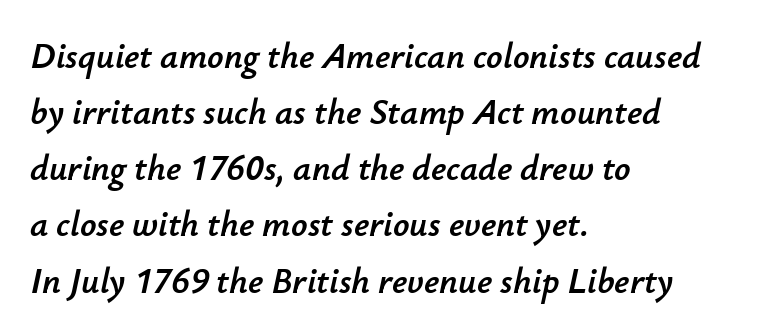
The block of text has a typical density, with ordinary space between rows. The passage is arranged the way most books set body copy — flush left. You could not count columns in this text — the font is proportionally spaced. Descenders are the only things crossing below the line.
